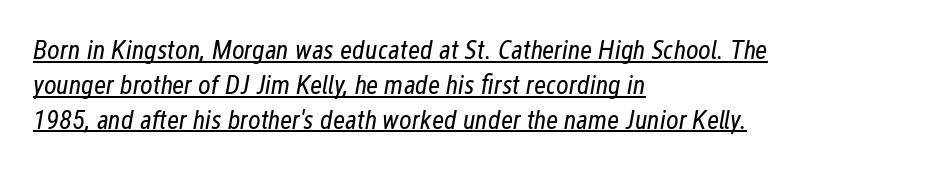
Q: Is the text bold? A: No.
Q: Is the text italic (slanted)? A: Yes, it leans right by about 12 degrees.
Q: Is the text underlined? A: Yes.
Q: How is the paragraph aligned? A: Left-aligned.
Q: Is the spacing between letters normal or unusually wide? A: Normal.
Q: Is the spacing between lines tight, normal or loose? A: Normal.
